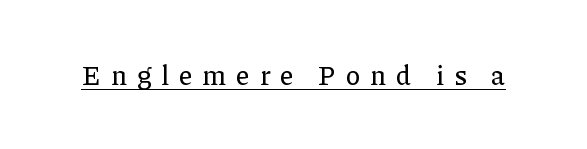
Does the lettering tilt? It doesn't — this is upright. Does a line run under the words? Yes, clearly. The letters are spread apart with noticeably loose tracking.
